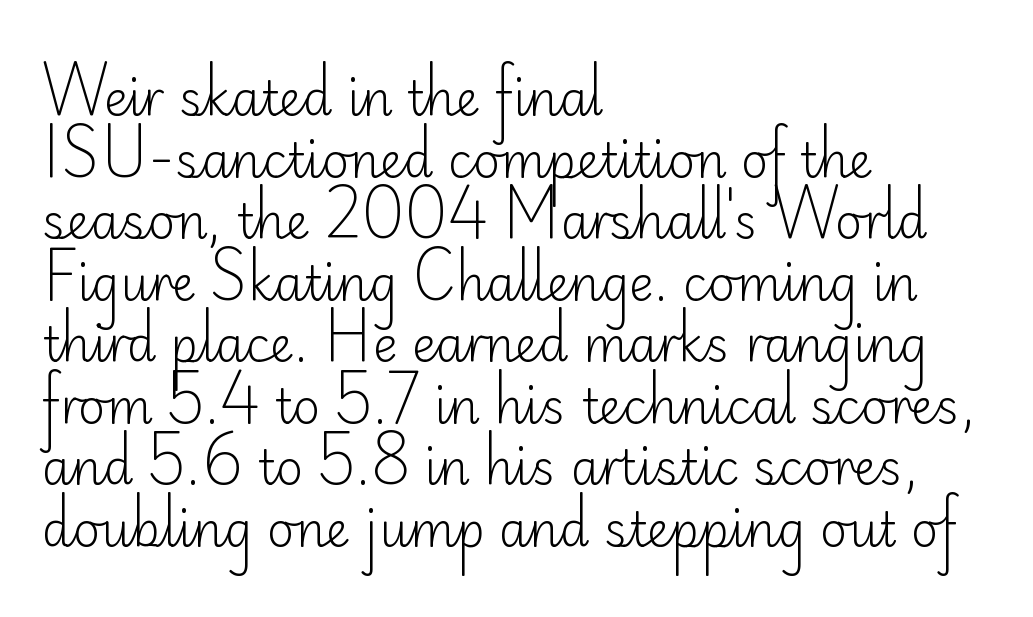
Q: Is the text bold? A: No.
Q: Is the text italic (slanted)? A: No, it is upright.
Q: Is the typeface a serif or a sans-serif typeface? A: Sans-serif.
Q: Is the text underlined? A: No.
Q: How is the paragraph aligned? A: Left-aligned.
Q: Is the spacing between letters normal or unusually wide? A: Normal.
Q: Is the spacing between lines tight, normal or loose? A: Normal.
Q: Width (condensed, normal, or wide)? A: Normal.
Q: Stroke contrast? A: Low.
Q: x-height? A: Small.
Q: Monospaced? A: No.
